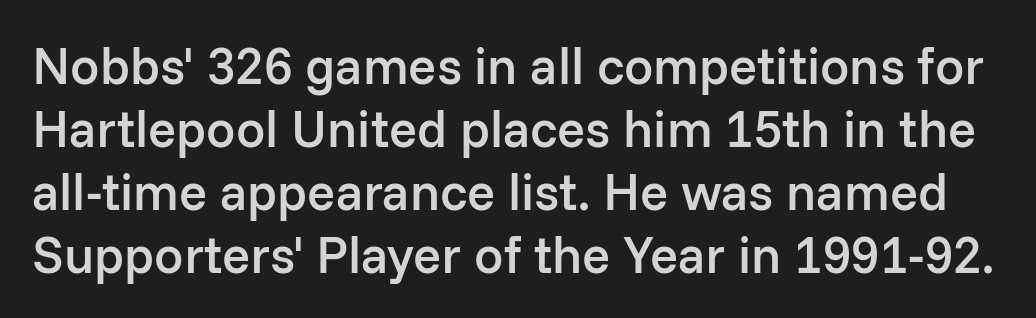
Q: Is the text bold? A: Semi-bold.
Q: Is the text italic (slanted)? A: No, it is upright.
Q: Is the typeface a serif or a sans-serif typeface? A: Sans-serif.
Q: Is the text underlined? A: No.
Q: Is the spacing between letters normal or unusually wide? A: Normal.
Q: Width (condensed, normal, or wide)? A: Normal.
Q: Stroke contrast? A: Low.
Q: x-height? A: Medium.
Q: Monospaced? A: No.
